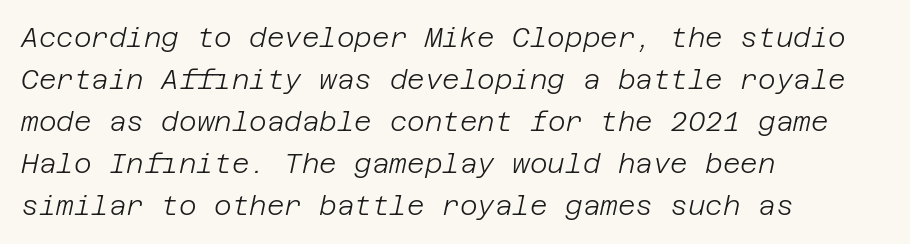
Characters are canted at an angle relative to the baseline's perpendicular. Caption: face not bold, strokes unweighted. Visually the block forms a straight wall on the left and a jagged coastline on the right. Each row of text sits above clean, open space. The gaps between neighbouring characters are ordinary and unremarkable. The designer left line spacing at the default.
